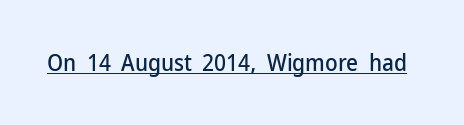
{"italic": "no", "underline": "yes", "letter_spacing": "normal", "letter_spacing_em": 0.0, "glyph_px": 23}
